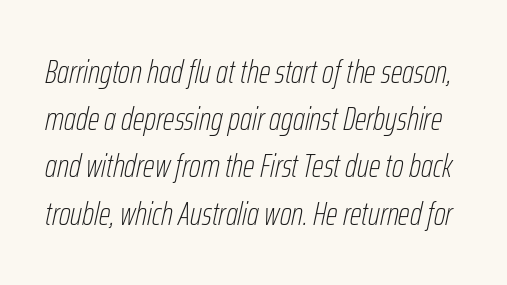
Descenders hang freely into open space. Style check: oblique. In terms of letterspacing, this is plain default setting. The font sits on the lighter half of the weight spectrum, regular included.
